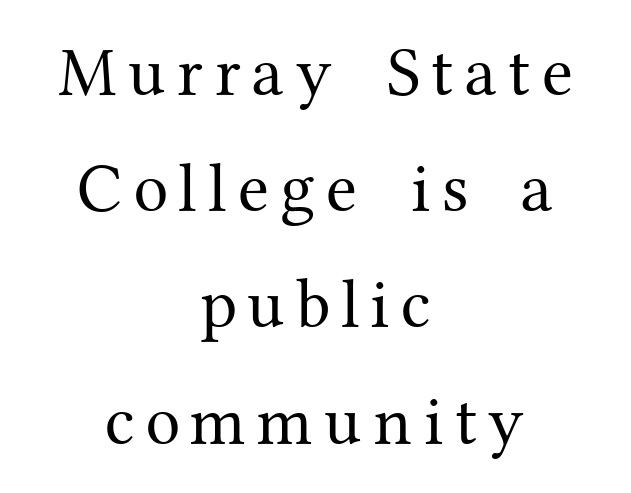
Note the varied advance widths — an 'i' is clearly narrower than an 'm'. The rendering positions every line midway between the sides. Descenders hang freely into open space. When letters stand straight like this, we call the style roman or upright. The letters look calm and open, with moderate or lighter stems.
